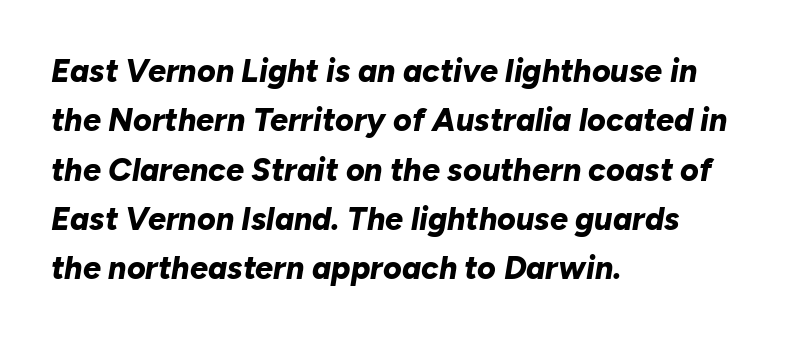
The image shows 32 px bold type, italic (leaning right); set left-aligned, normal line spacing (1.54x), normal letter spacing, not underlined; low stroke contrast and a medium x-height.
